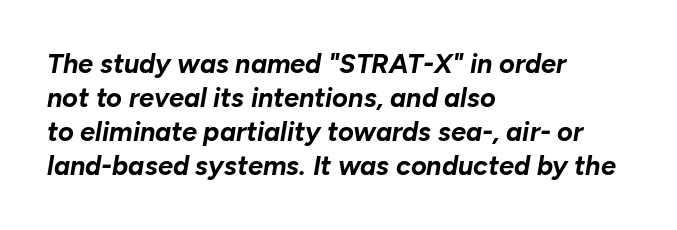
Chunky letters — that's bold for sure. The face used here has a pronounced slope to its letters. Each line starts at the same left margin while the right side varies. Each word holds together tightly as a unit, with standard inter-letter gaps. The baseline area is clear.
